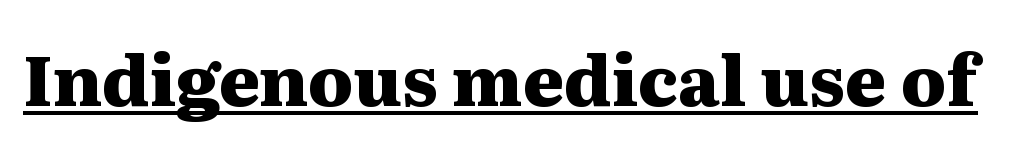
Yep, those are serifs on the letters. The strokes are fattened all the way to bold. The letters stand straight up with perfectly vertical stems. Like a heading marked for emphasis, these lines bear an underscore.
